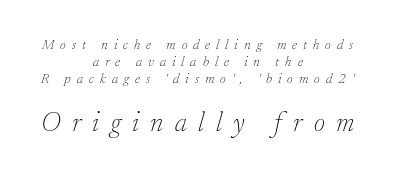
The whitespace from short lines is split evenly between both sides. The space directly below the letters is spotless. Weight: in the light-to-regular range. These lines have a slow, spaced-out rhythm from letter to letter. The font's italic variant was chosen for this text.
